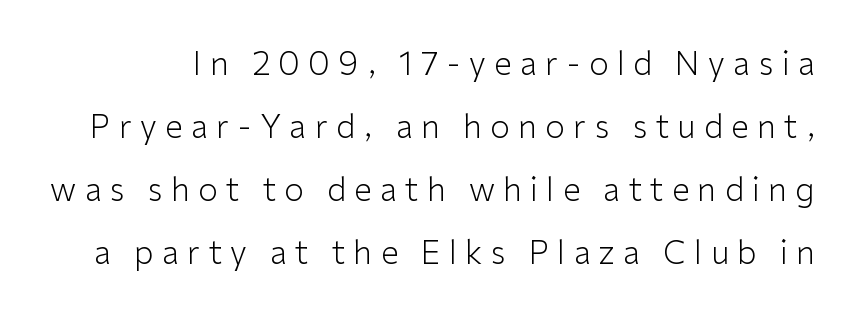
In terms of letterform style, serifs are entirely absent. A quiet, ordinary-to-light weight characterises the typeface. The space between consecutive lines is lavish. Tracking here is generous; glyphs stand well apart from one another.
